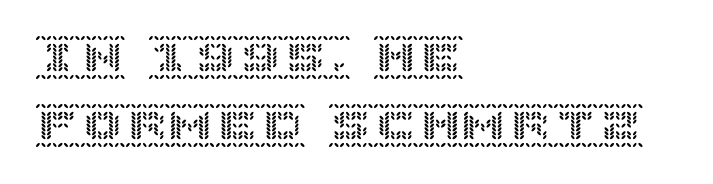
Q: Is the text italic (slanted)? A: No, it is upright.
Q: Is the text underlined? A: No.
Q: How is the paragraph aligned? A: Left-aligned.
Q: Is the spacing between letters normal or unusually wide? A: Normal.
Q: Is the spacing between lines tight, normal or loose? A: Normal.
Q: Width (condensed, normal, or wide)? A: Normal.
Q: x-height? A: Large.
